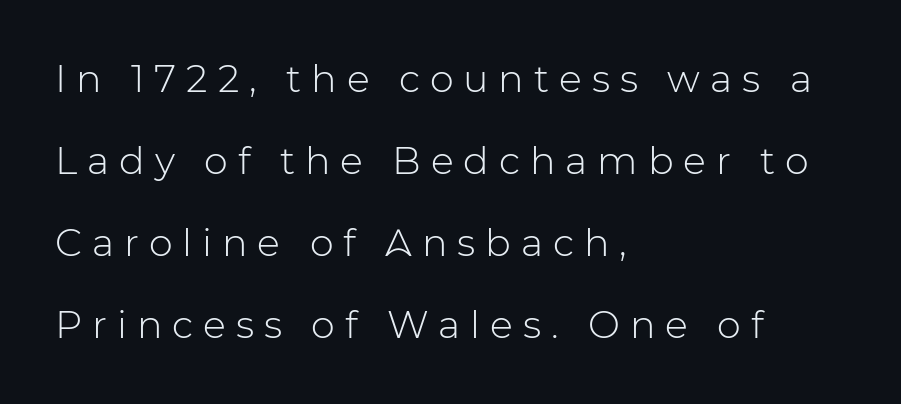
The image shows 38 px light sans-serif type, upright; set left-aligned, loose line spacing (2.16x), unusually wide letter spacing (+0.26 em), not underlined; low stroke contrast and a medium x-height.
